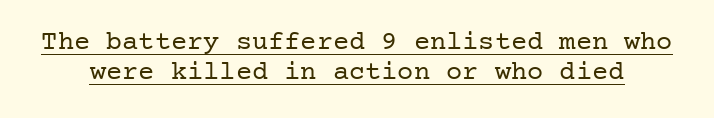
The image shows 27 px text type, upright; set tight line spacing (1.11x), normal letter spacing, underlined.
